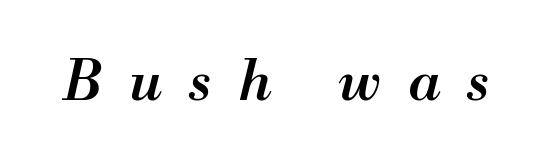
The image shows 56 px semibold type, italic (leaning right); set unusually wide letter spacing (+0.49 em), not underlined; medium stroke contrast and a small x-height.
